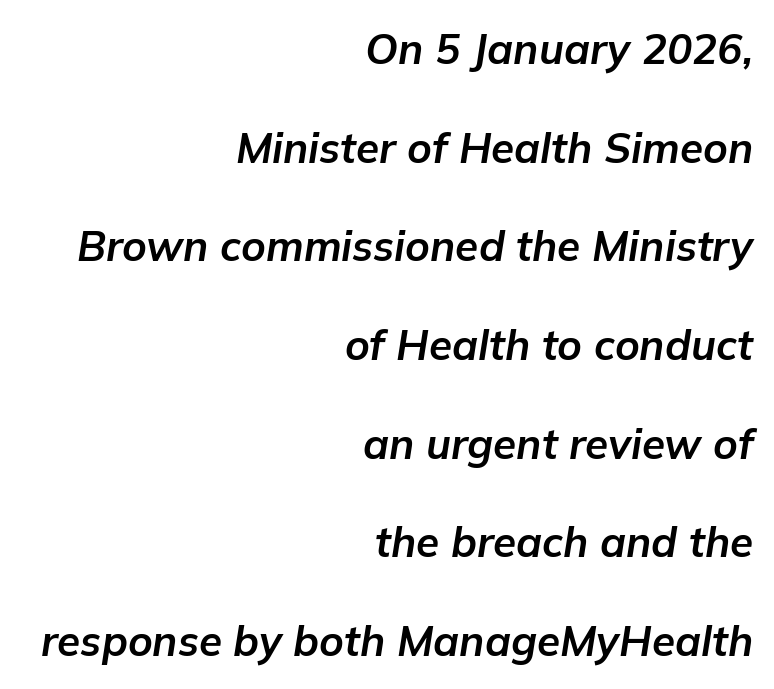
{"italic": "yes", "lean": "right", "slant_degrees": 9, "bold": "yes", "weight": "bold", "width": "normal", "stroke_contrast": "low", "x_height": "medium", "monospaced": "no", "underline": "no", "align": "right", "line_spacing": "loose", "line_spacing_ratio": 2.35, "letter_spacing": "normal", "letter_spacing_em": 0.0, "glyph_px": 42}
